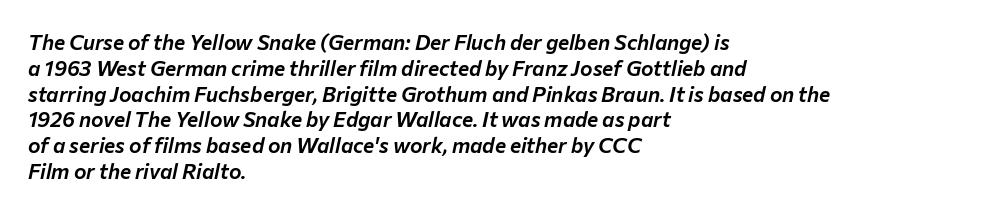
{"italic": "yes", "lean": "right", "slant_degrees": 12, "underline": "no", "align": "left", "line_spacing_ratio": 1.23, "letter_spacing": "normal", "letter_spacing_em": 0.0, "glyph_px": 21}
